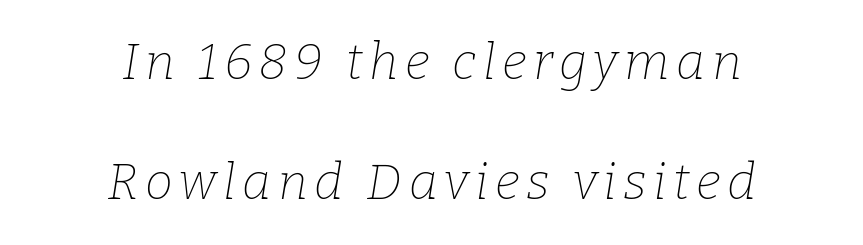
The image shows 50 px thin serif type, italic (leaning right); set centered, loose line spacing (2.4x), not underlined; low stroke contrast and a medium x-height.
